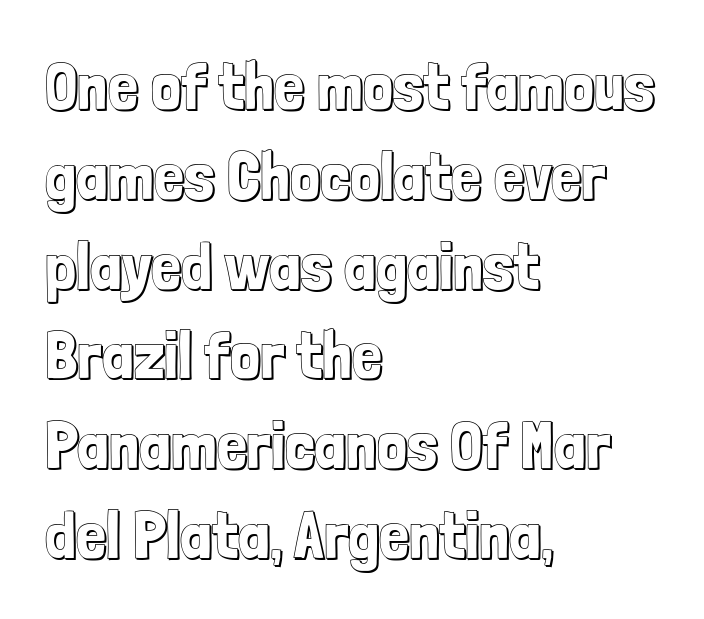
Do the characters align in a grid? No, the font is proportional. In terms of leading, this rendering sits right in the middle. The passage shown has conventional tracking throughout. The lettering stays uniformly vertical, giving the passage a roman look.
